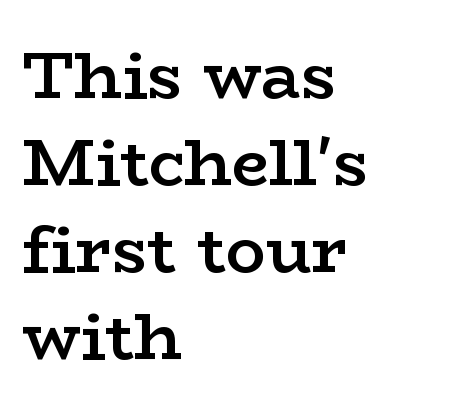
The image shows 67 px semibold, wide serif type, upright; set left-aligned, normal line spacing (1.3x), normal letter spacing, not underlined; low stroke contrast and a medium x-height.
